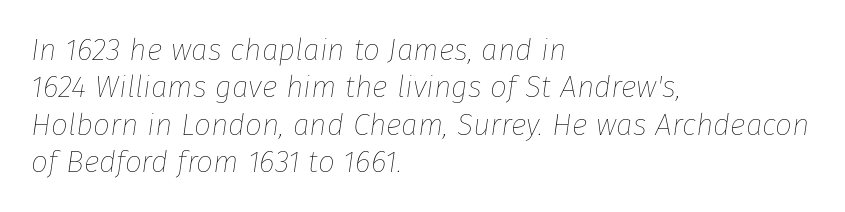
Q: Is the text bold? A: No.
Q: Is the text italic (slanted)? A: Yes, it leans right by about 8 degrees.
Q: Is the text underlined? A: No.
Q: How is the paragraph aligned? A: Left-aligned.
Q: Is the spacing between letters normal or unusually wide? A: Normal.
Q: Is the spacing between lines tight, normal or loose? A: Normal.
Q: Width (condensed, normal, or wide)? A: Normal.
Q: Stroke contrast? A: Low.
Q: x-height? A: Medium.
Q: Monospaced? A: No.
